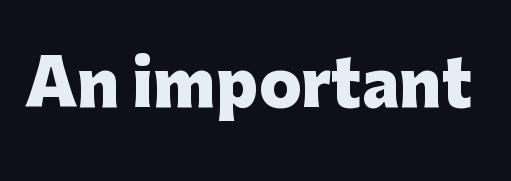
{"serif": "no", "italic": "no", "bold": "yes", "weight": "heavy", "width": "normal", "stroke_contrast": "low", "x_height": "medium", "monospaced": "no", "underline": "no", "letter_spacing": "normal", "letter_spacing_em": 0.0, "glyph_px": 62}
